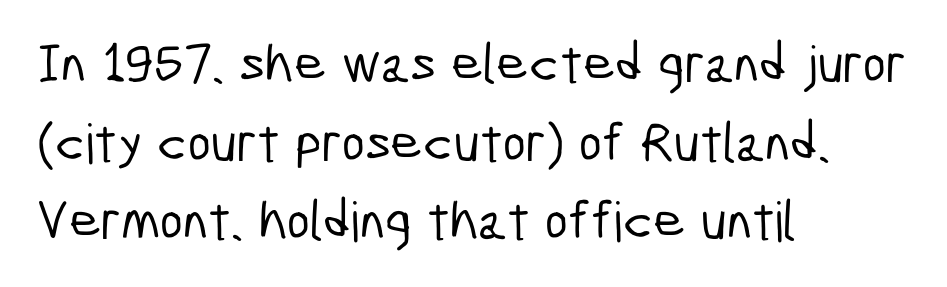
Vertical spacing — default. The rag falls on the right side of this text block. The rendering uses natural spacing where letterforms have individual widths. The area under the type is left untouched. The rendering shows plain stroke endings on the letterforms — a sans-serif design. Standard letterfit; no display-style spreading of the glyphs.
